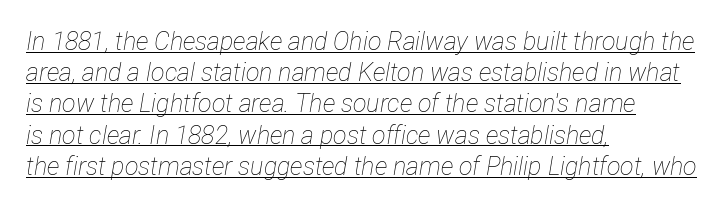
{"italic": "yes", "lean": "right", "slant_degrees": 12, "bold": "no", "underline": "yes", "align": "left", "line_spacing": "normal", "line_spacing_ratio": 1.25, "letter_spacing": "normal", "letter_spacing_em": 0.0, "glyph_px": 25}
